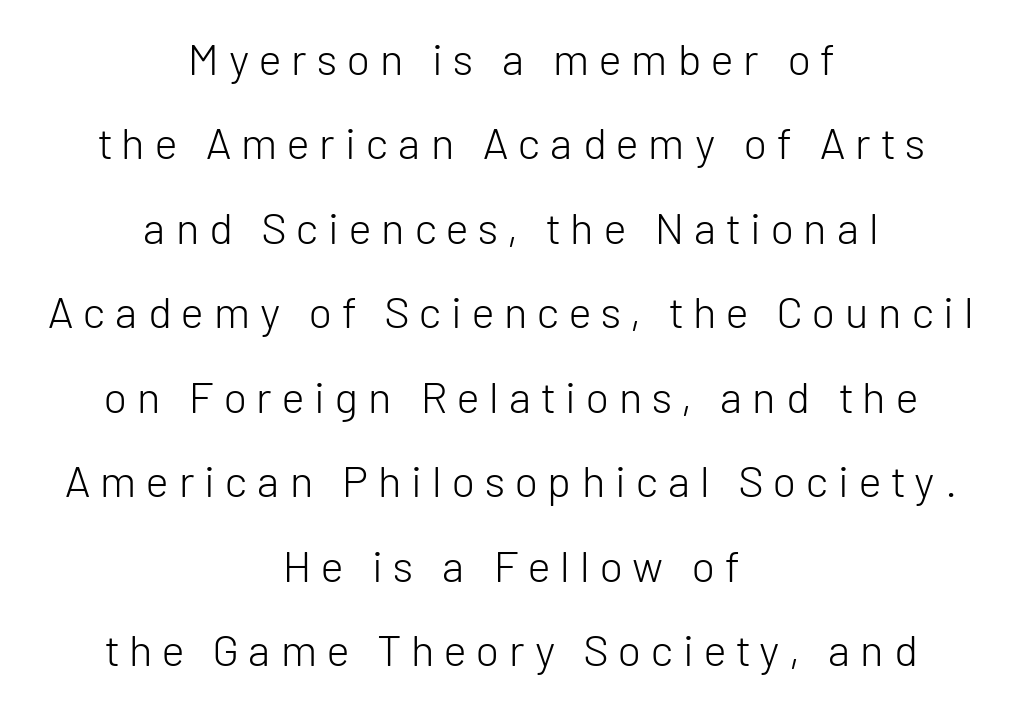
Q: Is the text bold? A: No.
Q: Is the text italic (slanted)? A: No, it is upright.
Q: Is the typeface a serif or a sans-serif typeface? A: Sans-serif.
Q: Is the text underlined? A: No.
Q: How is the paragraph aligned? A: Centered.
Q: Is the spacing between letters normal or unusually wide? A: Unusually wide.
Q: Is the spacing between lines tight, normal or loose? A: Loose.
Q: Width (condensed, normal, or wide)? A: Normal.
Q: Stroke contrast? A: Low.
Q: x-height? A: Medium.
Q: Monospaced? A: No.
